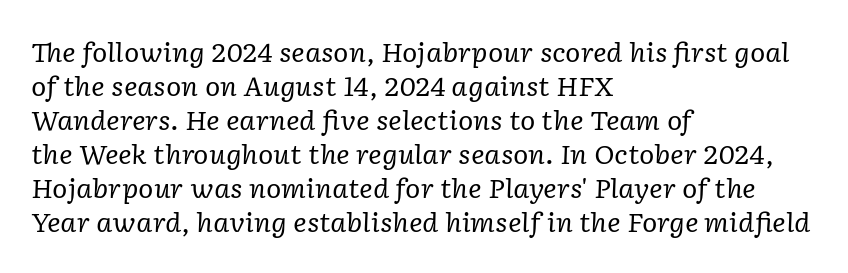
Q: Is the text bold? A: No.
Q: Is the text italic (slanted)? A: Yes, it leans right by about 2 degrees.
Q: Is the text underlined? A: No.
Q: How is the paragraph aligned? A: Left-aligned.
Q: Is the spacing between letters normal or unusually wide? A: Normal.
Q: Is the spacing between lines tight, normal or loose? A: Normal.
